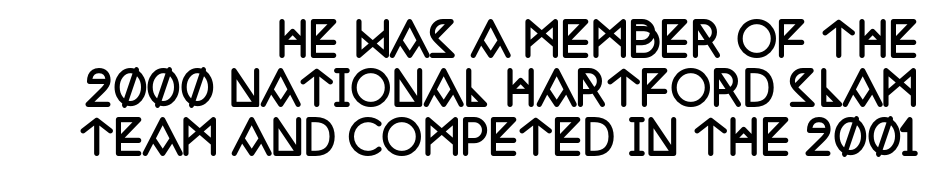
The image shows 45 px semibold, condensed serif type, upright; set right-aligned, tight line spacing (1.09x), normal letter spacing, not underlined; low stroke contrast and a large x-height.
